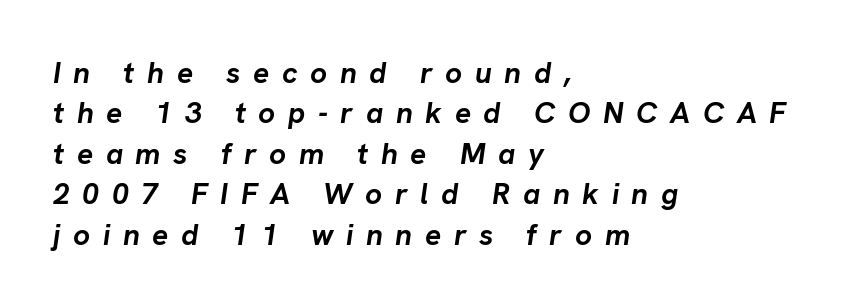
{"italic": "yes", "lean": "right", "slant_degrees": 8, "bold": "yes", "weight": "semibold", "width": "normal", "stroke_contrast": "low", "x_height": "medium", "monospaced": "no", "underline": "no", "align": "left", "line_spacing": "normal", "line_spacing_ratio": 1.35, "letter_spacing": "wide", "letter_spacing_em": 0.42, "glyph_px": 30}
